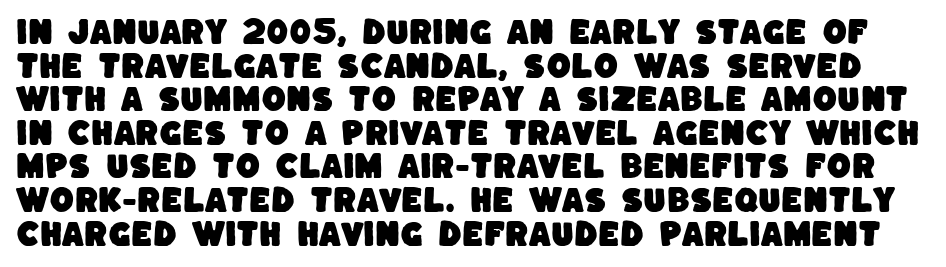
{"serif": "no", "width": "normal", "stroke_contrast": "low", "x_height": "large", "monospaced": "no", "underline": "no", "line_spacing_ratio": 1.2, "letter_spacing": "normal", "letter_spacing_em": 0.0, "glyph_px": 28}
